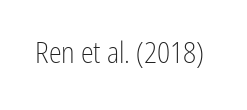
The image shows 29 px light, condensed sans-serif type, upright; set normal letter spacing, not underlined; low stroke contrast and a medium x-height.
